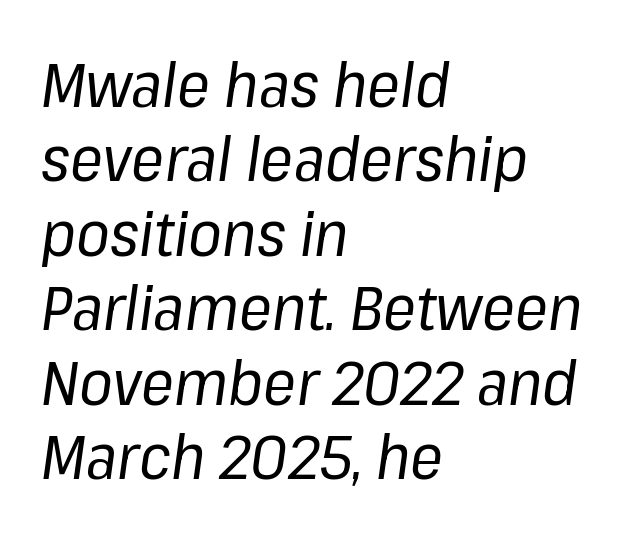
Q: Is the text bold? A: No.
Q: Is the text italic (slanted)? A: Yes, it leans right by about 8 degrees.
Q: Is the text underlined? A: No.
Q: How is the paragraph aligned? A: Left-aligned.
Q: Is the spacing between letters normal or unusually wide? A: Normal.
Q: Width (condensed, normal, or wide)? A: Normal.
Q: Stroke contrast? A: Low.
Q: x-height? A: Medium.
Q: Monospaced? A: No.
